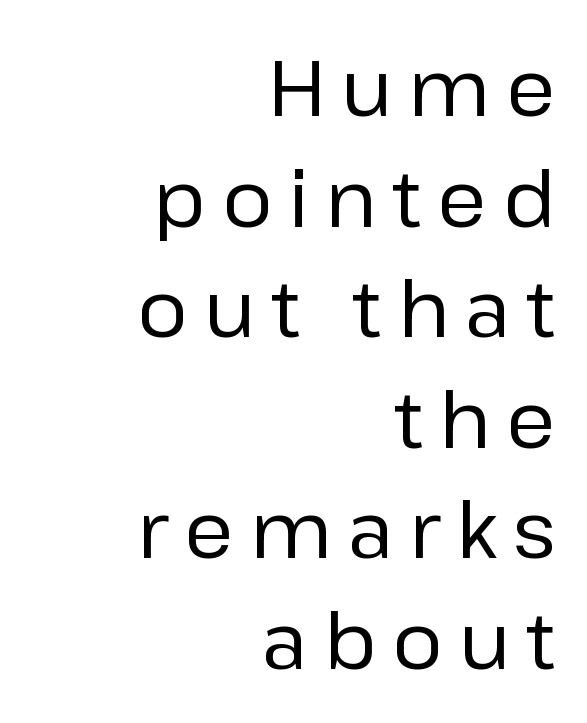
The image shows 79 px regular-weight sans-serif type, upright; set right-aligned, normal line spacing (1.4x), unusually wide letter spacing (+0.2 em), not underlined; low stroke contrast and a medium x-height.
